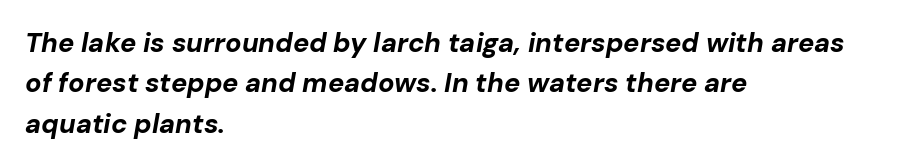
{"italic": "yes", "lean": "right", "slant_degrees": 10, "bold": "yes", "underline": "no", "align": "left", "line_spacing": "normal", "line_spacing_ratio": 1.5, "letter_spacing": "normal", "letter_spacing_em": 0.0, "glyph_px": 27}
